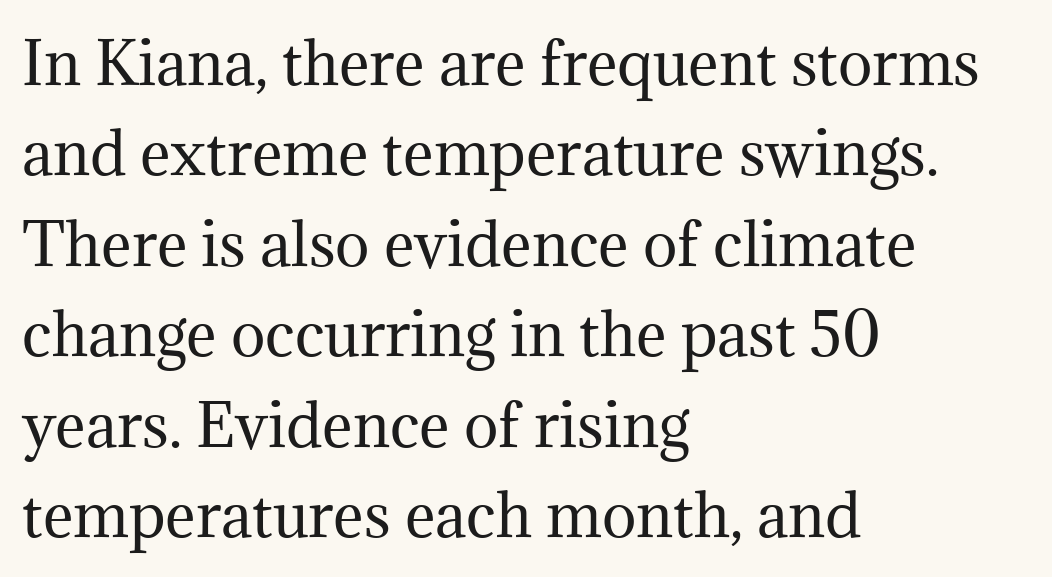
{"serif": "yes", "italic": "no", "bold": "no", "weight": "regular", "width": "normal", "stroke_contrast": "medium", "x_height": "medium", "monospaced": "no", "underline": "no", "align": "left", "line_spacing": "normal", "line_spacing_ratio": 1.56, "letter_spacing": "normal", "letter_spacing_em": 0.0, "glyph_px": 58}
